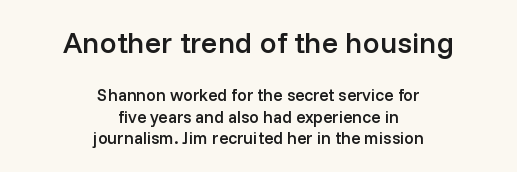
Q: Is the text bold? A: Semi-bold.
Q: Is the text italic (slanted)? A: No, it is upright.
Q: Is the typeface a serif or a sans-serif typeface? A: Sans-serif.
Q: Is the text underlined? A: No.
Q: How is the paragraph aligned? A: Centered.
Q: Is the spacing between letters normal or unusually wide? A: Normal.
Q: Is the spacing between lines tight, normal or loose? A: Normal.
Q: Which block of text is set in a larger size, the first (top) or the second (bottom)? A: The first (top) one.
Q: Width (condensed, normal, or wide)? A: Normal.
Q: Stroke contrast? A: Low.
Q: x-height? A: Medium.
Q: Monospaced? A: No.
